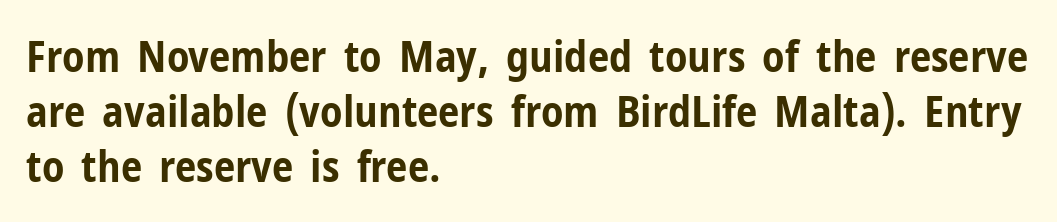
{"serif": "no", "italic": "no", "bold": "yes", "weight": "bold", "width": "condensed", "stroke_contrast": "low", "x_height": "medium", "monospaced": "no", "underline": "no", "align": "left", "line_spacing": "normal", "line_spacing_ratio": 1.28, "letter_spacing": "normal", "letter_spacing_em": 0.0, "glyph_px": 43}
